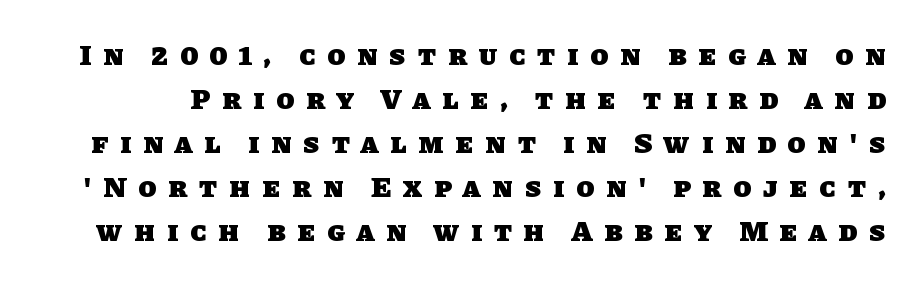
{"serif": "no", "bold": "yes", "weight": "heavy", "width": "normal", "stroke_contrast": "low", "x_height": "large", "monospaced": "no", "underline": "no", "line_spacing": "normal", "line_spacing_ratio": 1.52, "letter_spacing": "wide", "letter_spacing_em": 0.42, "glyph_px": 29}
